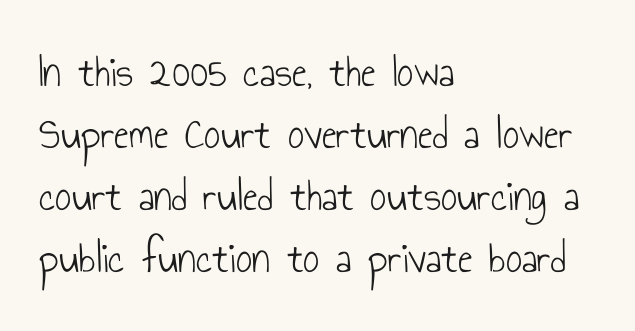
{"serif": "no", "italic": "no", "bold": "no", "weight": "light", "width": "condensed", "stroke_contrast": "low", "x_height": "small", "monospaced": "no", "underline": "no", "align": "left", "line_spacing": "normal", "line_spacing_ratio": 1.38, "letter_spacing": "normal", "letter_spacing_em": 0.0, "glyph_px": 45}
